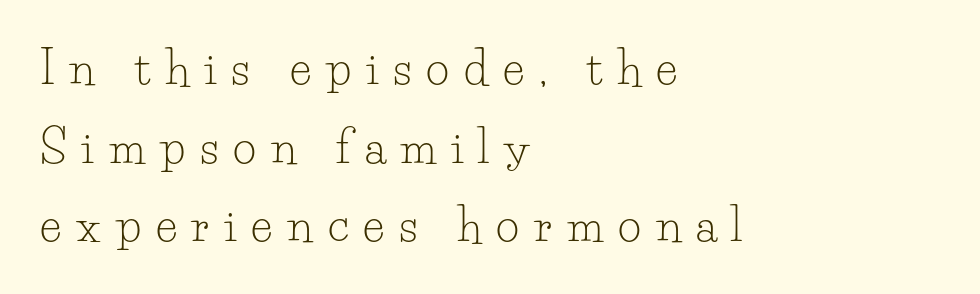
The image shows 45 px light serif type, upright; set left-aligned, line spacing 1.75x, unusually wide letter spacing (+0.33 em), not underlined; low stroke contrast and a small x-height.
